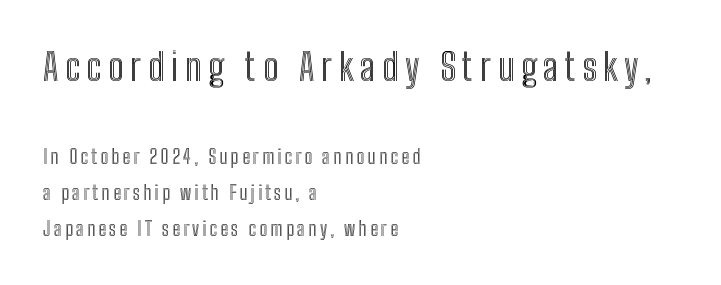
The lettering stays uniformly vertical, giving the passage a roman look. Alignment: flush left. Letters rest on an invisible, unmarked baseline. A student would notice the top passage is typeset larger than what follows.
